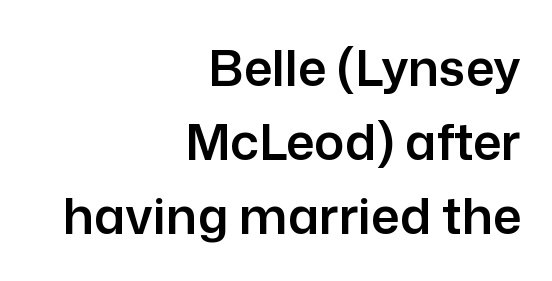
Q: Is the text italic (slanted)? A: No, it is upright.
Q: Is the typeface a serif or a sans-serif typeface? A: Sans-serif.
Q: Is the text underlined? A: No.
Q: How is the paragraph aligned? A: Right-aligned.
Q: Is the spacing between letters normal or unusually wide? A: Normal.
Q: Is the spacing between lines tight, normal or loose? A: Normal.
Q: Width (condensed, normal, or wide)? A: Normal.
Q: Stroke contrast? A: Low.
Q: x-height? A: Medium.
Q: Monospaced? A: No.
